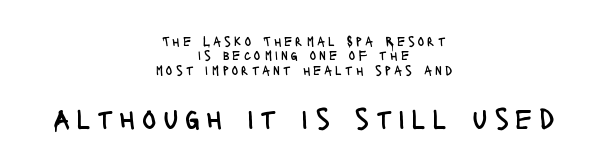
The image shows 30 px regular-weight, condensed sans-serif type, upright; set centered, tight line spacing (1.03x), unusually wide letter spacing (+0.22 em), not underlined; the second (bottom) block is 2.14x larger; low stroke contrast and a large x-height.
